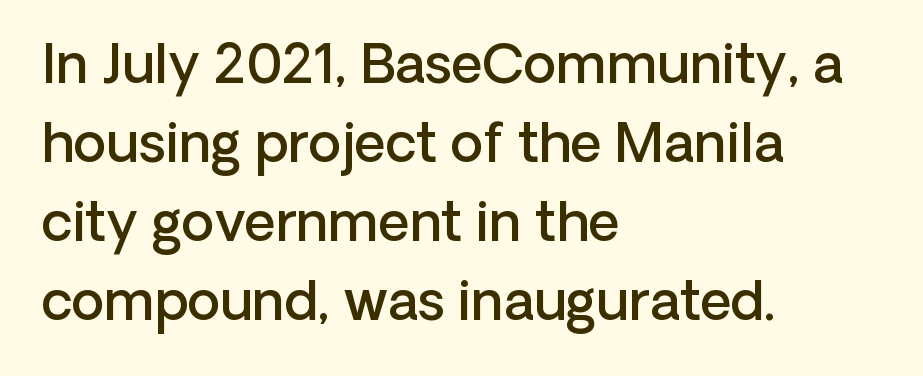
Q: Is the text bold? A: Semi-bold.
Q: Is the text italic (slanted)? A: No, it is upright.
Q: Is the typeface a serif or a sans-serif typeface? A: Sans-serif.
Q: Is the text underlined? A: No.
Q: How is the paragraph aligned? A: Left-aligned.
Q: Is the spacing between letters normal or unusually wide? A: Normal.
Q: Is the spacing between lines tight, normal or loose? A: Normal.
Q: Width (condensed, normal, or wide)? A: Normal.
Q: Stroke contrast? A: Low.
Q: x-height? A: Medium.
Q: Monospaced? A: No.
